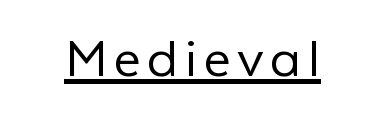
Q: Is the text bold? A: No.
Q: Is the text italic (slanted)? A: No, it is upright.
Q: Is the typeface a serif or a sans-serif typeface? A: Sans-serif.
Q: Is the text underlined? A: Yes.
Q: Width (condensed, normal, or wide)? A: Normal.
Q: Stroke contrast? A: Low.
Q: x-height? A: Medium.
Q: Monospaced? A: No.
